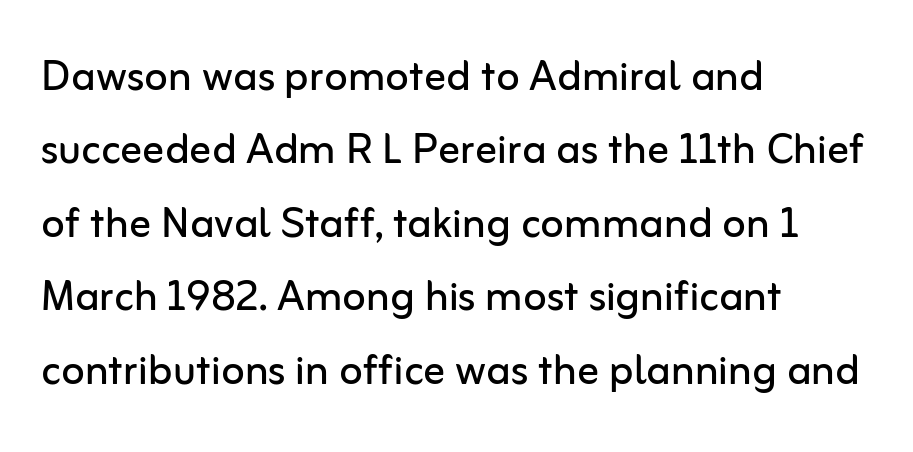
Rendered with straight, roman letterforms. Is there much room between lines? A standard amount, neither cramped nor airy. All the whitespace from short lines collects on the right. Type style note: lacks serifs.
